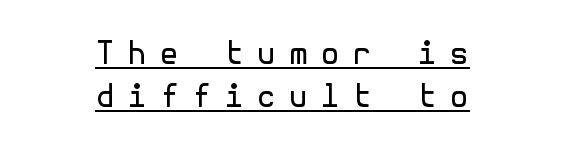
{"serif": "no", "italic": "no", "bold": "no", "weight": "regular", "width": "normal", "x_height": "medium", "underline": "yes", "align": "center", "line_spacing": "normal", "line_spacing_ratio": 1.38, "letter_spacing": "wide", "letter_spacing_em": 0.42, "glyph_px": 31}
